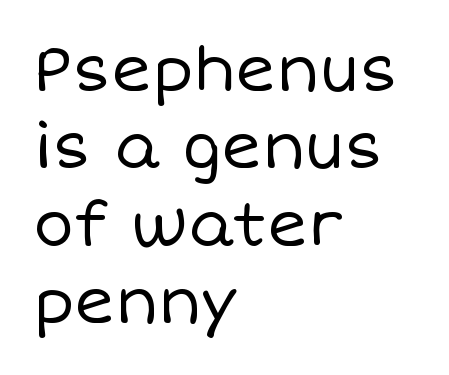
{"italic": "no", "bold": "no", "weight": "regular", "width": "normal", "stroke_contrast": "low", "x_height": "large", "monospaced": "no", "underline": "no", "align": "left", "line_spacing": "normal", "line_spacing_ratio": 1.27, "letter_spacing": "normal", "letter_spacing_em": 0.0, "glyph_px": 61}
